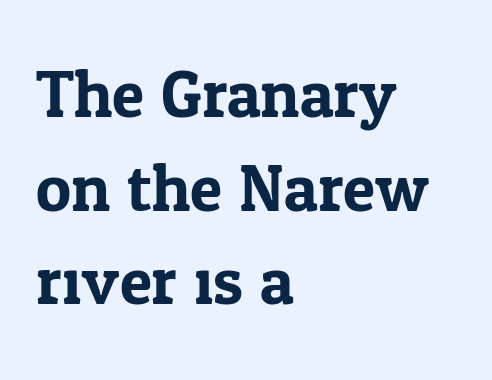
The image shows 66 px serif type, upright; set left-aligned, normal line spacing (1.42x), normal letter spacing, not underlined; low stroke contrast and a medium x-height.
